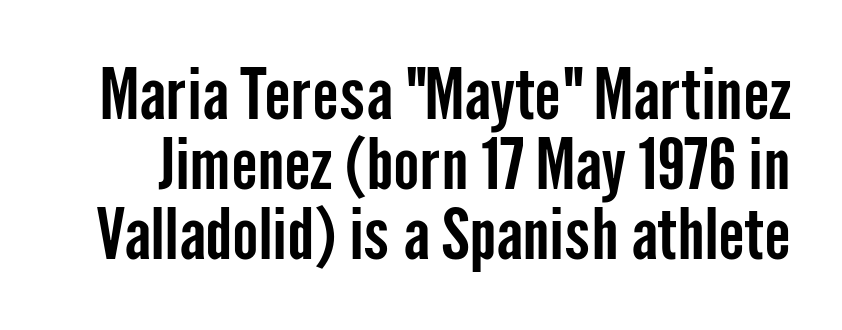
Q: Is the text italic (slanted)? A: No, it is upright.
Q: Is the typeface a serif or a sans-serif typeface? A: Sans-serif.
Q: Is the text underlined? A: No.
Q: Is the spacing between letters normal or unusually wide? A: Normal.
Q: Is the spacing between lines tight, normal or loose? A: Tight.
Q: Width (condensed, normal, or wide)? A: Condensed.
Q: Stroke contrast? A: Low.
Q: x-height? A: Medium.
Q: Monospaced? A: No.
